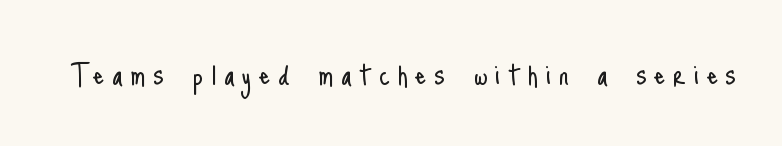
{"serif": "no", "italic": "no", "bold": "no", "weight": "light", "width": "condensed", "stroke_contrast": "low", "x_height": "small", "monospaced": "no", "underline": "no", "letter_spacing": "wide", "letter_spacing_em": 0.22, "glyph_px": 35}
